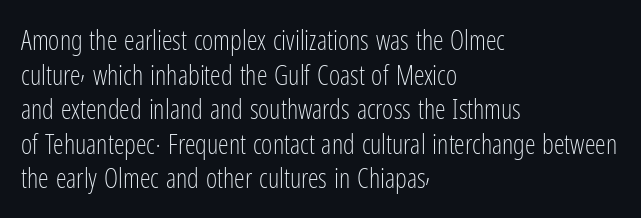
{"italic": "no", "bold": "no", "underline": "no", "align": "left", "line_spacing": "normal", "line_spacing_ratio": 1.28, "letter_spacing": "normal", "letter_spacing_em": 0.0, "glyph_px": 27}
